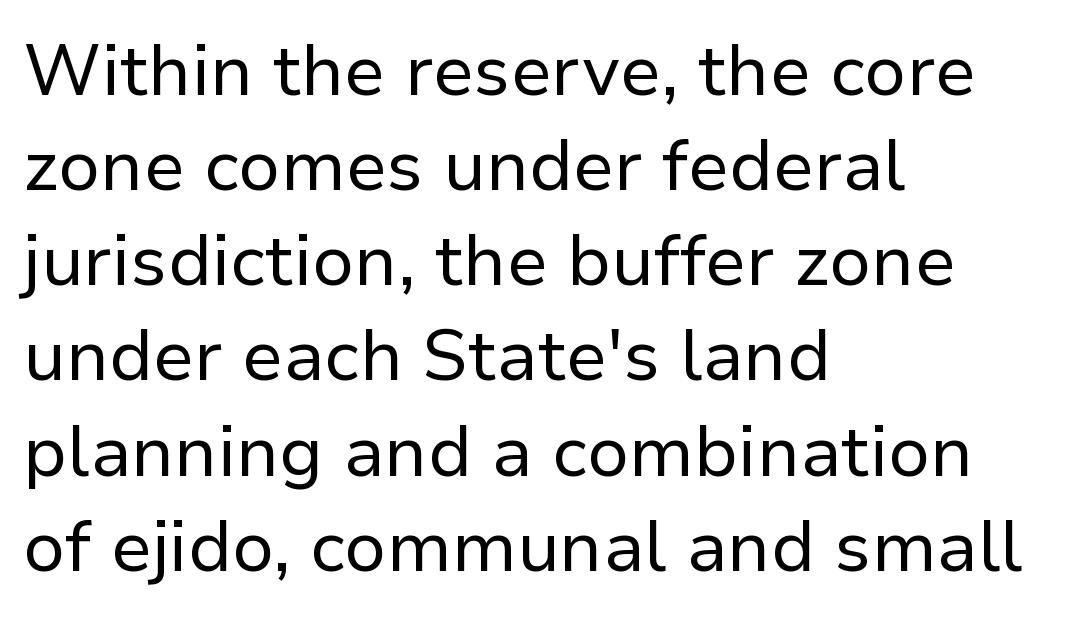
{"serif": "no", "italic": "no", "bold": "no", "weight": "regular", "width": "normal", "stroke_contrast": "low", "x_height": "medium", "monospaced": "no", "underline": "no", "align": "left", "line_spacing": "normal", "line_spacing_ratio": 1.34, "letter_spacing": "normal", "letter_spacing_em": 0.0, "glyph_px": 71}
